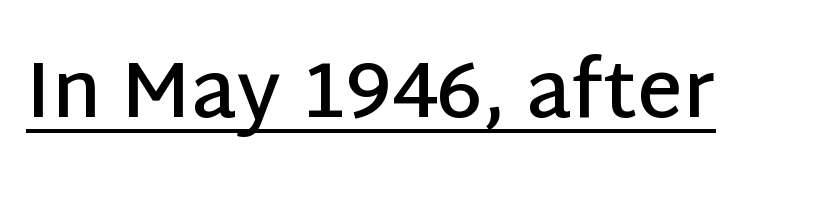
{"serif": "no", "italic": "no", "bold": "semi", "weight": "semibold", "width": "normal", "stroke_contrast": "low", "x_height": "large", "monospaced": "no", "underline": "yes", "letter_spacing": "normal", "letter_spacing_em": 0.0, "glyph_px": 79}
